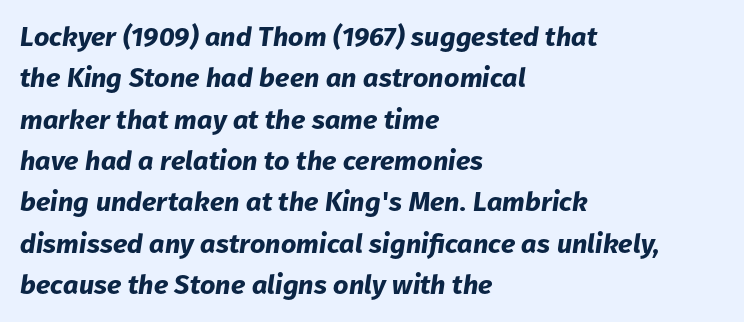
{"italic": "yes", "lean": "right", "slant_degrees": 8, "bold": "yes", "underline": "no", "align": "left", "line_spacing": "normal", "line_spacing_ratio": 1.53, "letter_spacing": "normal", "letter_spacing_em": 0.0, "glyph_px": 27}
